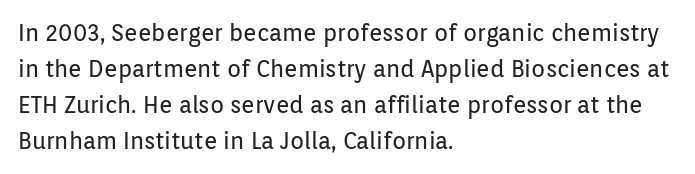
The image shows 23 px text type, upright; set left-aligned, normal line spacing (1.57x), normal letter spacing, not underlined.
